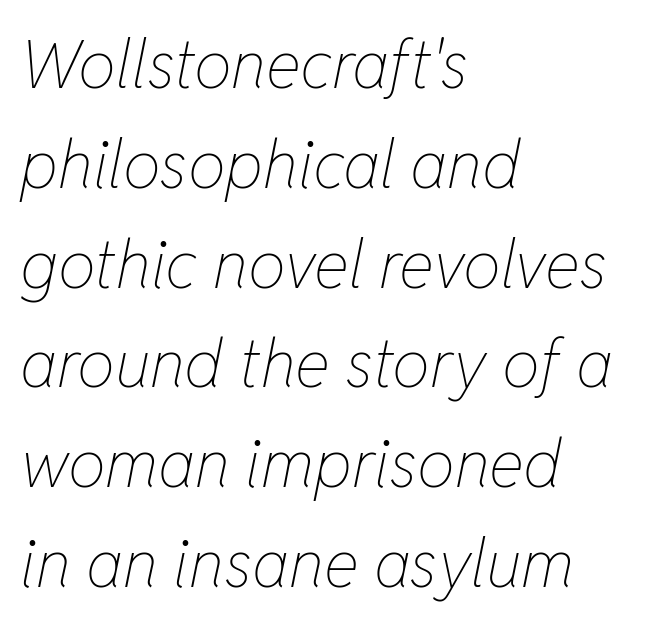
A typesetter would call this proportional, since set widths differ per character. The axis of the letterforms is tilted away from vertical. Casual observation: everything's shoved over to the left. Inter-character spacing is left at the font's built-in metrics. A typesetter would call this leading conventional body-copy spacing.
